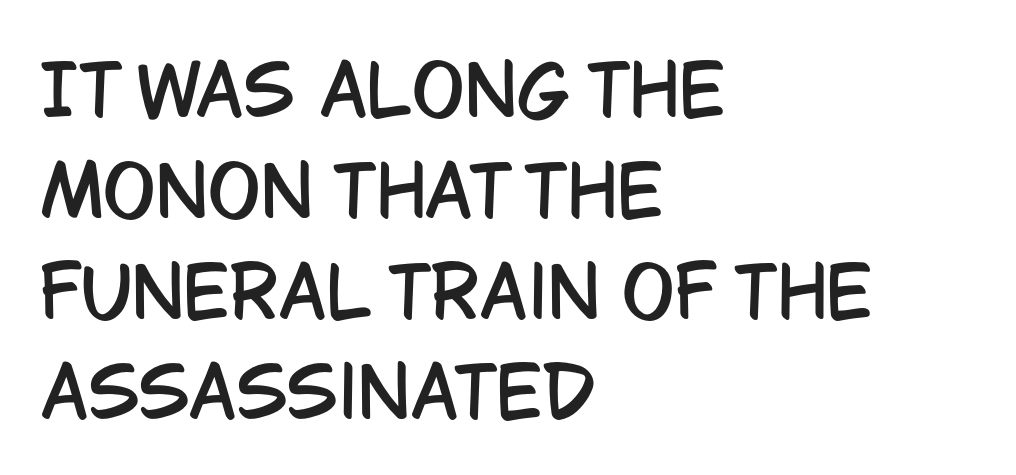
The passage is arranged the way most books set body copy — flush left. The lettering stays uniformly vertical, giving the passage a roman look. The face used here is proportionally spaced, like ordinary book or web type. Serifs: no, the terminals of the letterforms are clean. Honestly, there is no underline to notice here at all.
